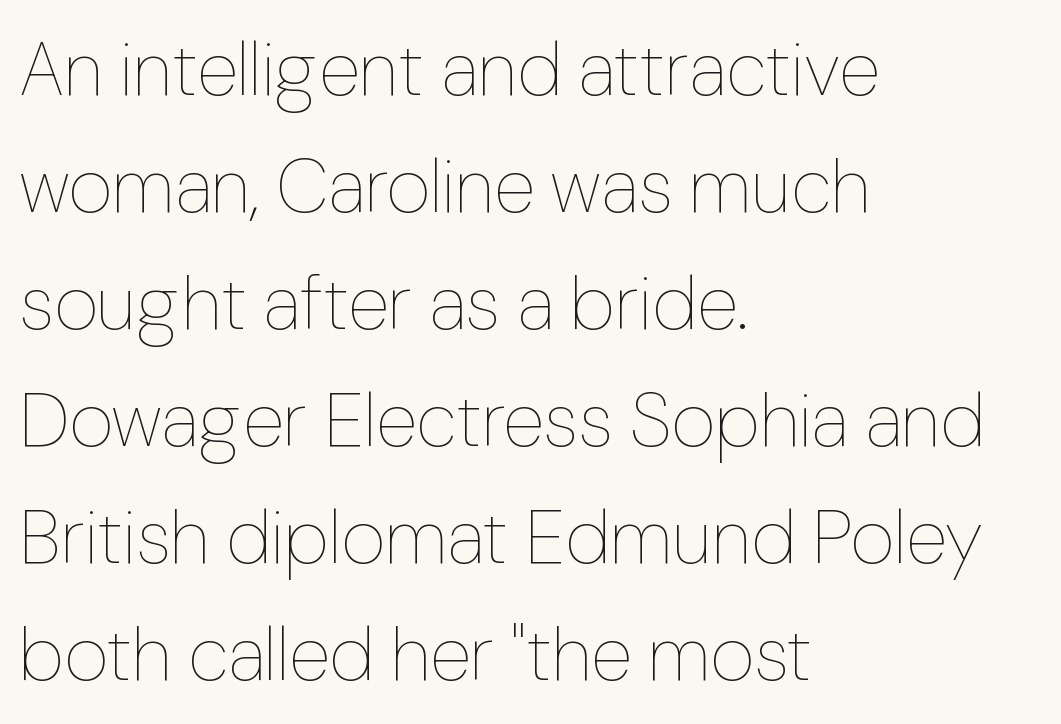
Q: Is the text bold? A: No.
Q: Is the text italic (slanted)? A: No, it is upright.
Q: Is the text underlined? A: No.
Q: How is the paragraph aligned? A: Left-aligned.
Q: Is the spacing between letters normal or unusually wide? A: Normal.
Q: Is the spacing between lines tight, normal or loose? A: Normal.
Q: Width (condensed, normal, or wide)? A: Normal.
Q: Stroke contrast? A: Low.
Q: x-height? A: Medium.
Q: Monospaced? A: No.
